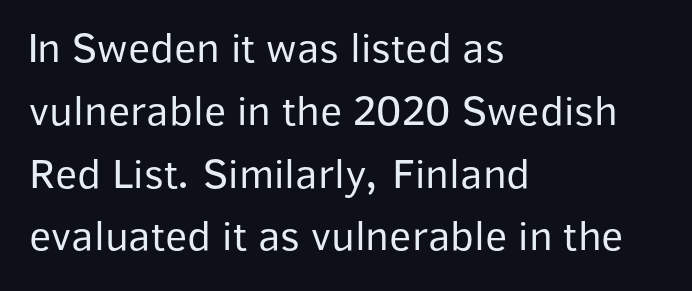
{"serif": "no", "italic": "no", "bold": "no", "weight": "regular", "width": "normal", "stroke_contrast": "low", "x_height": "medium", "monospaced": "no", "underline": "no", "align": "left", "line_spacing": "normal", "line_spacing_ratio": 1.46, "letter_spacing": "normal", "letter_spacing_em": 0.0, "glyph_px": 43}
